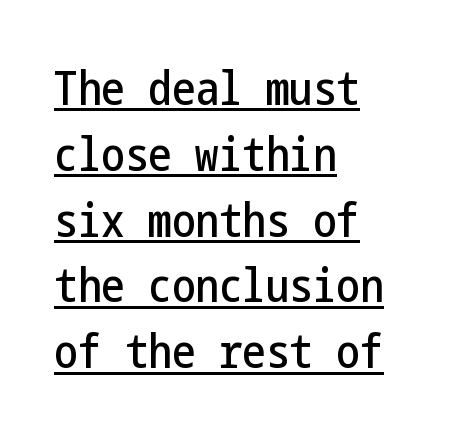
The image shows 47 px condensed sans-serif type, upright; set left-aligned, normal line spacing (1.4x), normal letter spacing, underlined; low stroke contrast and a medium x-height.
